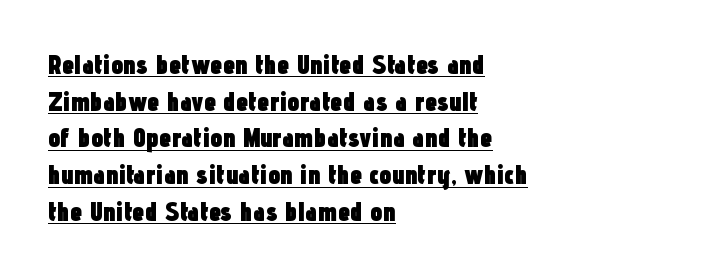
Q: Is the text bold? A: Yes.
Q: Is the text italic (slanted)? A: No, it is upright.
Q: Is the text underlined? A: Yes.
Q: How is the paragraph aligned? A: Left-aligned.
Q: Is the spacing between letters normal or unusually wide? A: Normal.
Q: Is the spacing between lines tight, normal or loose? A: Normal.
